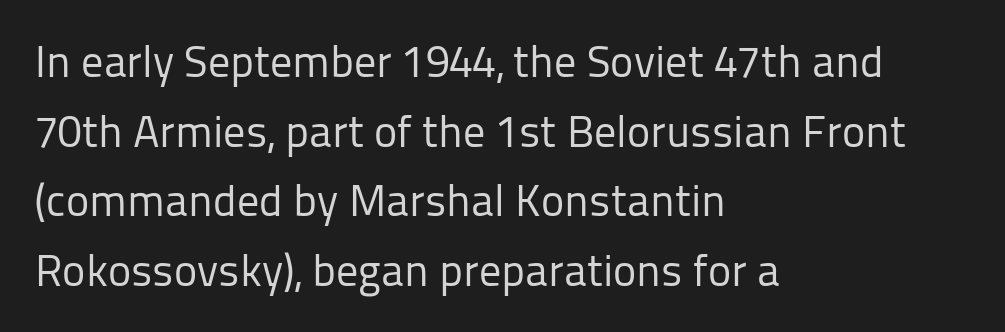
The image shows 44 px regular-weight sans-serif type, upright; set left-aligned, normal line spacing (1.58x), normal letter spacing, not underlined; low stroke contrast and a medium x-height.
